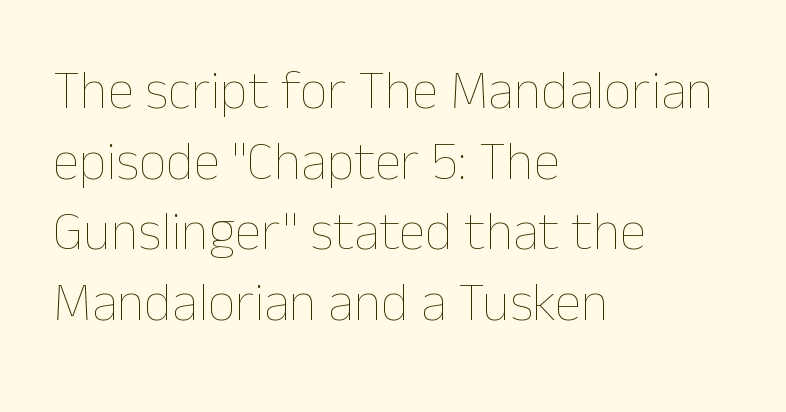
The image shows 54 px thin type, upright; set left-aligned, normal line spacing (1.31x), normal letter spacing, not underlined; low stroke contrast and a medium x-height.
